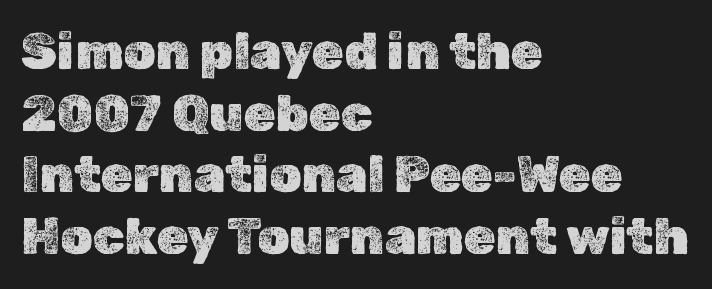
{"italic": "no", "width": "normal", "x_height": "medium", "monospaced": "no", "underline": "no", "align": "left", "line_spacing_ratio": 1.21, "letter_spacing": "normal", "letter_spacing_em": 0.0, "glyph_px": 51}
